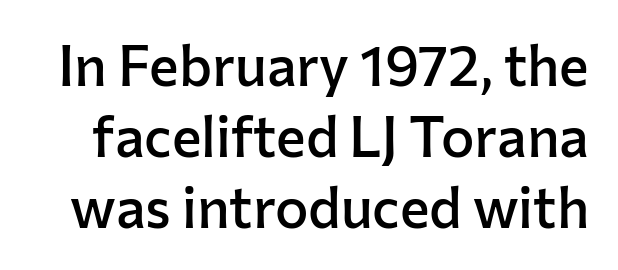
The image shows 56 px semibold sans-serif type, upright; set normal line spacing (1.27x), normal letter spacing, not underlined; low stroke contrast and a medium x-height.
